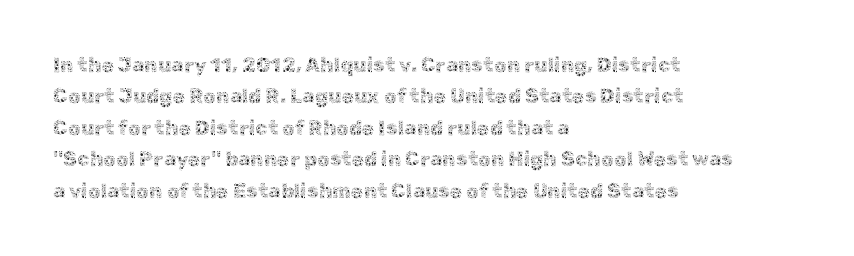
Line spacing here is normal. A typesetter would mark this as roman, not italic. The specimen omits any rule beneath the text block's lines. The rag falls on the right side of this text block. The characters are drawn with everyday or finer stroke widths.
